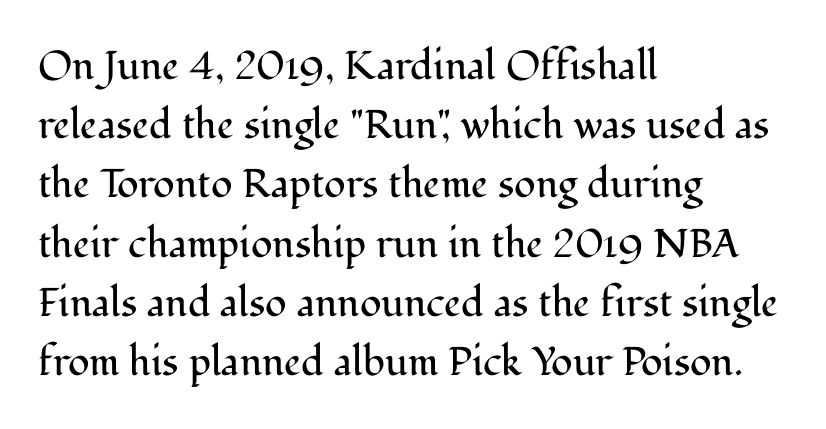
{"serif": "yes", "italic": "no", "bold": "no", "weight": "regular", "width": "normal", "stroke_contrast": "medium", "x_height": "medium", "monospaced": "no", "underline": "no", "align": "left", "line_spacing": "normal", "line_spacing_ratio": 1.48, "letter_spacing": "normal", "letter_spacing_em": 0.0, "glyph_px": 40}
